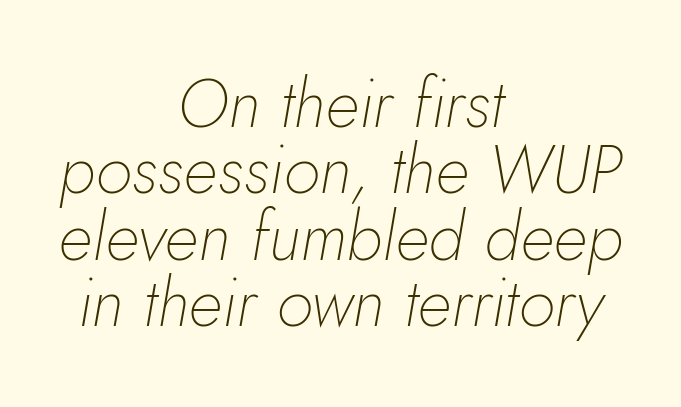
Reading down the column, the eye jumps only a short way to each next line. Inter-character spacing is left at the font's built-in metrics. Designer's note — italics engaged. The paragraph has two soft edges and a firm central axis. Compared with a typical body face, this is equally light or lighter still. A bare baseline throughout the passage.
